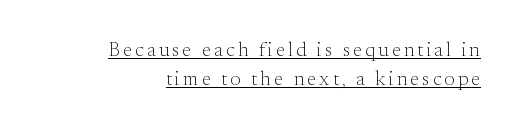
Q: Is the text bold? A: No.
Q: Is the text italic (slanted)? A: No, it is upright.
Q: Is the text underlined? A: Yes.
Q: How is the paragraph aligned? A: Right-aligned.
Q: Is the spacing between lines tight, normal or loose? A: Normal.
